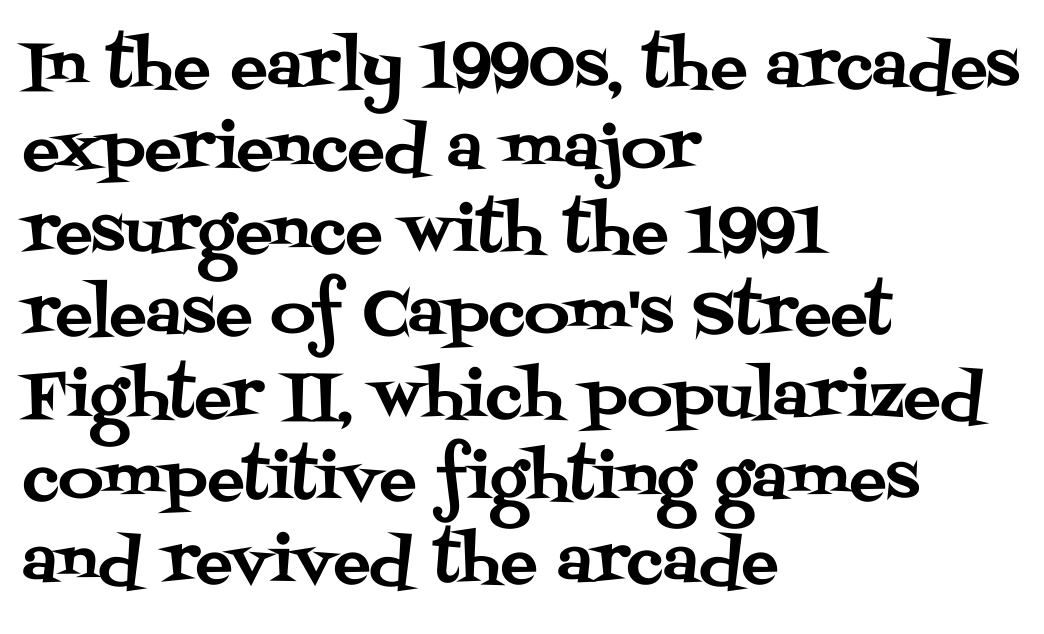
The image shows 62 px serif type, upright; set left-aligned, normal line spacing (1.33x), normal letter spacing, not underlined; medium stroke contrast and a large x-height.
